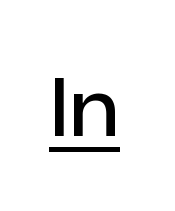
{"serif": "no", "italic": "no", "bold": "semi", "weight": "semibold", "width": "normal", "stroke_contrast": "low", "x_height": "medium", "monospaced": "no", "underline": "yes", "letter_spacing": "normal", "letter_spacing_em": 0.0, "glyph_px": 79}
